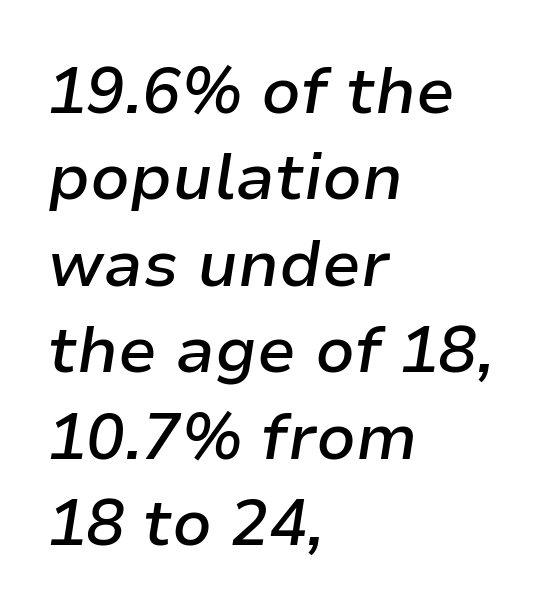
Q: Is the text bold? A: Semi-bold.
Q: Is the text italic (slanted)? A: Yes, it leans right by about 9 degrees.
Q: Is the text underlined? A: No.
Q: How is the paragraph aligned? A: Left-aligned.
Q: Is the spacing between letters normal or unusually wide? A: Normal.
Q: Is the spacing between lines tight, normal or loose? A: Normal.
Q: Width (condensed, normal, or wide)? A: Normal.
Q: Stroke contrast? A: Low.
Q: x-height? A: Medium.
Q: Monospaced? A: No.
